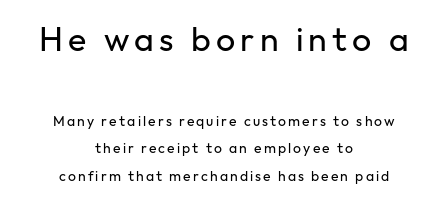
The image shows 34 px regular-weight sans-serif type, upright; set centered, loose line spacing (1.98x), not underlined; the first (top) block is 2.43x larger; low stroke contrast and a medium x-height.
